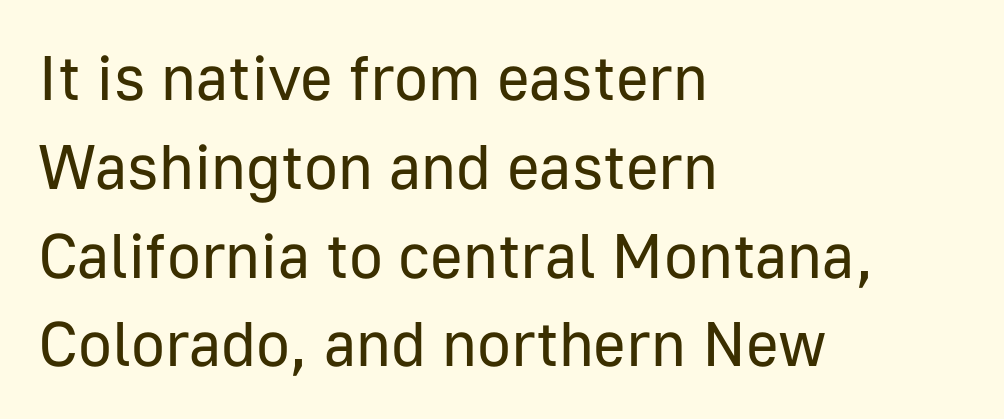
{"serif": "no", "italic": "no", "bold": "no", "weight": "regular", "width": "normal", "stroke_contrast": "low", "x_height": "medium", "monospaced": "no", "underline": "no", "align": "left", "line_spacing": "normal", "line_spacing_ratio": 1.41, "letter_spacing": "normal", "letter_spacing_em": 0.0, "glyph_px": 63}
